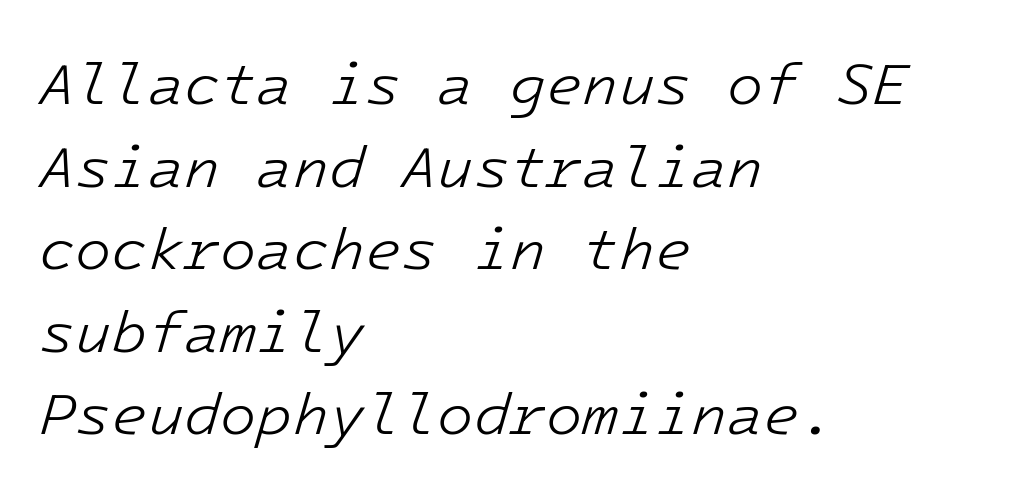
Decoration check: the copy has no underline. Does the copy run flush right? No — it runs flush left. A light-to-regular cut is what we see here. Does the leading feel generous? No, just average. Looks like terminal output: every glyph gets an equal slot.
